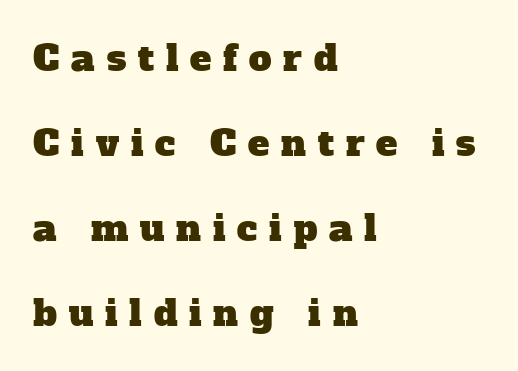
Q: Is the typeface a serif or a sans-serif typeface? A: Serif.
Q: Is the text underlined? A: No.
Q: How is the paragraph aligned? A: Left-aligned.
Q: Is the spacing between letters normal or unusually wide? A: Unusually wide.
Q: Is the spacing between lines tight, normal or loose? A: Loose.
Q: Width (condensed, normal, or wide)? A: Normal.
Q: Stroke contrast? A: Low.
Q: x-height? A: Medium.
Q: Monospaced? A: No.
